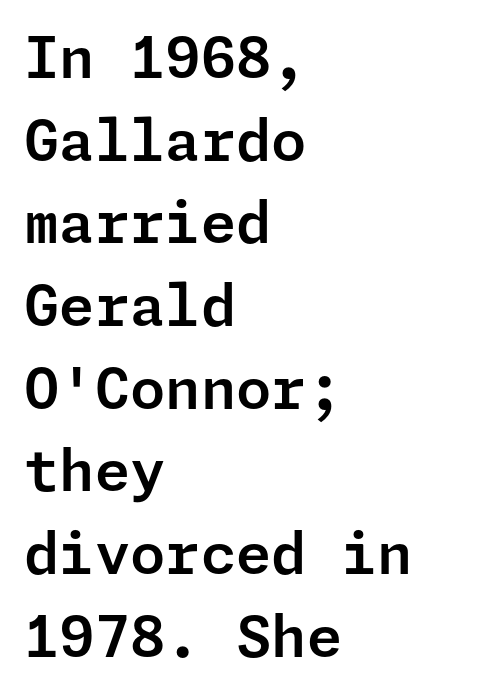
Q: Is the text italic (slanted)? A: No, it is upright.
Q: Is the typeface a serif or a sans-serif typeface? A: Sans-serif.
Q: Is the text underlined? A: No.
Q: How is the paragraph aligned? A: Left-aligned.
Q: Is the spacing between letters normal or unusually wide? A: Normal.
Q: Is the spacing between lines tight, normal or loose? A: Normal.
Q: Width (condensed, normal, or wide)? A: Normal.
Q: Stroke contrast? A: Low.
Q: x-height? A: Medium.
